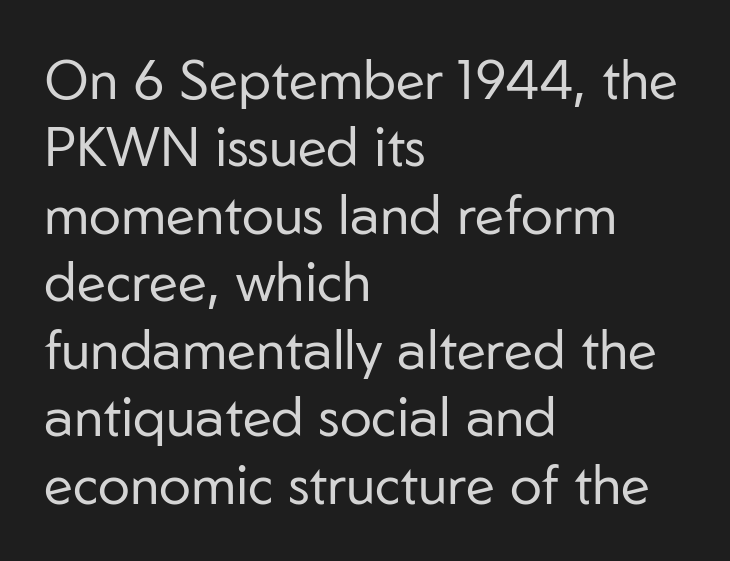
{"serif": "no", "italic": "no", "bold": "no", "weight": "regular", "width": "normal", "stroke_contrast": "low", "x_height": "medium", "monospaced": "no", "underline": "no", "align": "left", "line_spacing": "normal", "line_spacing_ratio": 1.25, "letter_spacing": "normal", "letter_spacing_em": 0.0, "glyph_px": 54}
